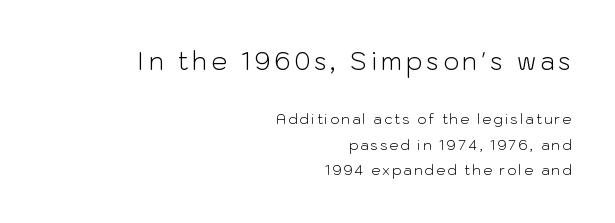
The image shows 25 px text type, upright; set right-aligned, line spacing 1.81x, not underlined; the first (top) block is 1.79x larger.
